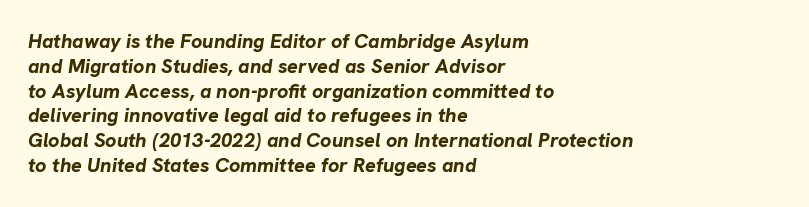
{"italic": "yes", "lean": "right", "slant_degrees": 8, "bold": "yes", "underline": "no", "align": "left", "line_spacing_ratio": 1.24, "letter_spacing": "normal", "letter_spacing_em": 0.0, "glyph_px": 20}
